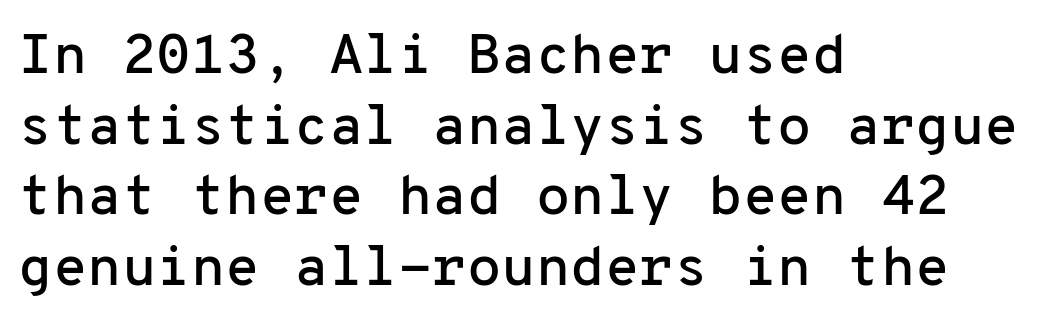
The passage shown has conventional tracking throughout. The letters march in equal steps, a hallmark of fixed-pitch type. Check under the words: just untouched page. The face used here is a sans, in the tradition of grotesques and geometrics.
